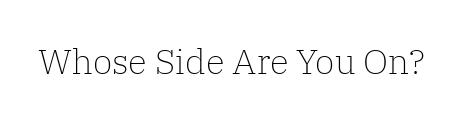
This sample has the flowing, uneven cadence of proportional lettering. The area under the type is left untouched. No heavy texture on the line: the type isn't bold. The letters stand straight up with perfectly vertical stems. Glyph-to-glyph distance matches everyday printed text. This is serif lettering, the kind often seen in printed books.
